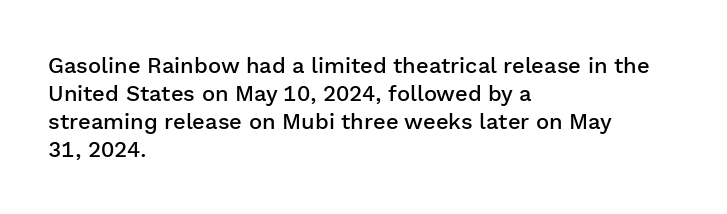
The image shows 22 px text type, upright; set left-aligned, normal line spacing (1.28x), normal letter spacing, not underlined.
